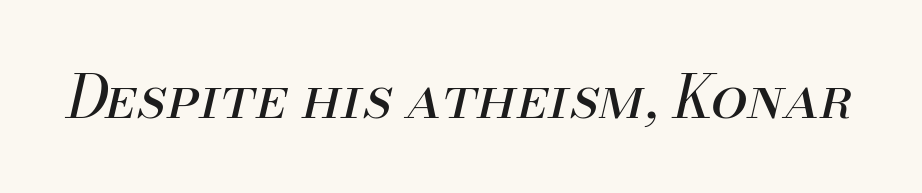
Q: Is the text bold? A: No.
Q: Is the text italic (slanted)? A: Yes, it leans right by about 13 degrees.
Q: Is the text underlined? A: No.
Q: Is the spacing between letters normal or unusually wide? A: Normal.
Q: Width (condensed, normal, or wide)? A: Normal.
Q: Stroke contrast? A: Medium.
Q: x-height? A: Small.
Q: Monospaced? A: No.
